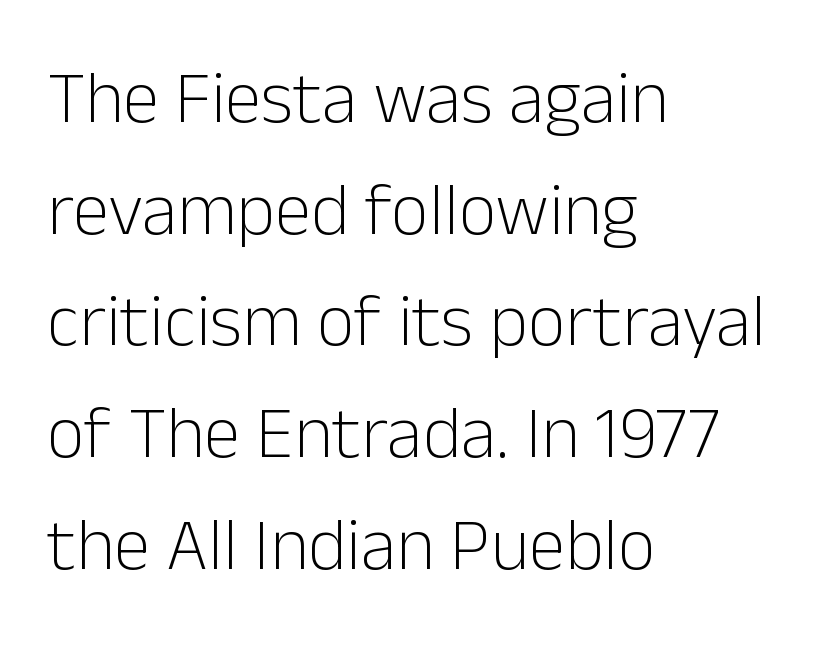
Clear beneath every line of the passage. The ragged edge is on the right, which tells us the setting is flush left. The strokes are not fattened; the text isn't bold. Looks like regular typesetting: each glyph gets only the width it needs.
